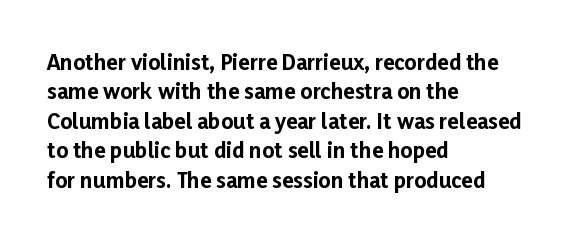
The image shows 21 px bold type, upright; set left-aligned, normal line spacing (1.4x), normal letter spacing, not underlined.
